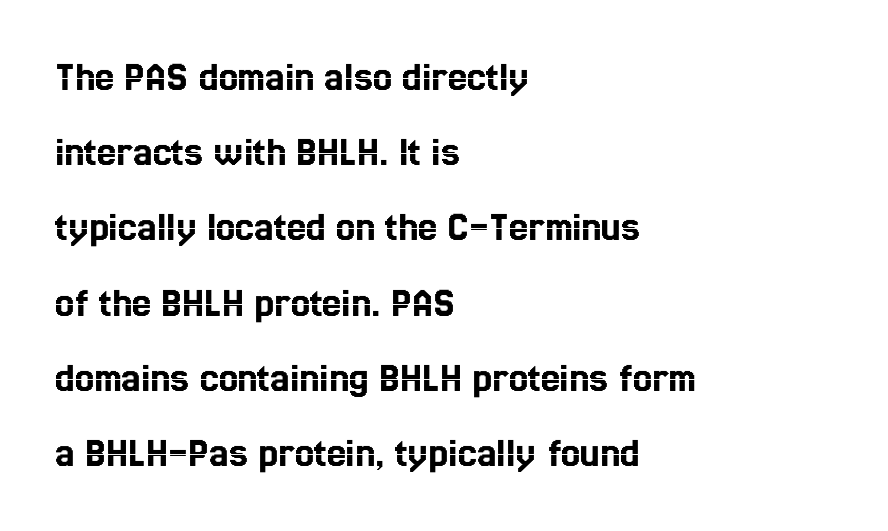
The image shows 43 px condensed type, upright; set left-aligned, line spacing 1.75x, normal letter spacing, not underlined; a medium x-height.
